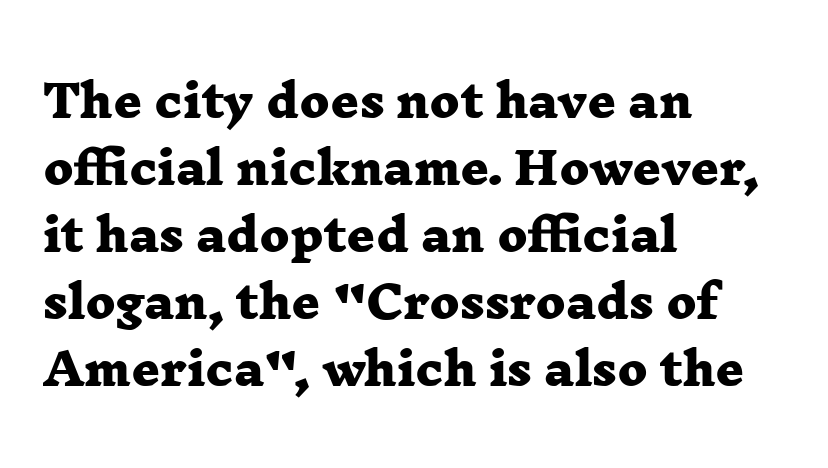
Q: Is the text bold? A: Yes.
Q: Is the typeface a serif or a sans-serif typeface? A: Serif.
Q: Is the text underlined? A: No.
Q: How is the paragraph aligned? A: Left-aligned.
Q: Is the spacing between letters normal or unusually wide? A: Normal.
Q: Is the spacing between lines tight, normal or loose? A: Normal.
Q: Width (condensed, normal, or wide)? A: Wide.
Q: Stroke contrast? A: Low.
Q: x-height? A: Medium.
Q: Monospaced? A: No.
